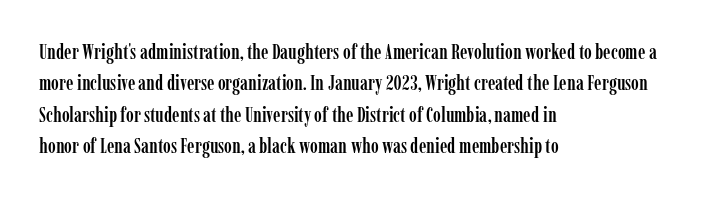
{"italic": "no", "underline": "no", "align": "left", "line_spacing": "normal", "line_spacing_ratio": 1.49, "letter_spacing": "normal", "letter_spacing_em": 0.0, "glyph_px": 21}
